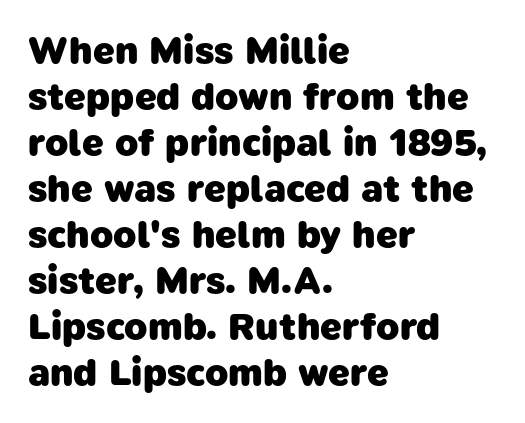
Does the weight exceed regular? Yes, all the way to bold. The line texture is even and compact thanks to regular tracking. Each letter keeps its own natural width here, so spacing adapts to shape. Font category for this specimen: sans-serif. The words here are not underlined.
